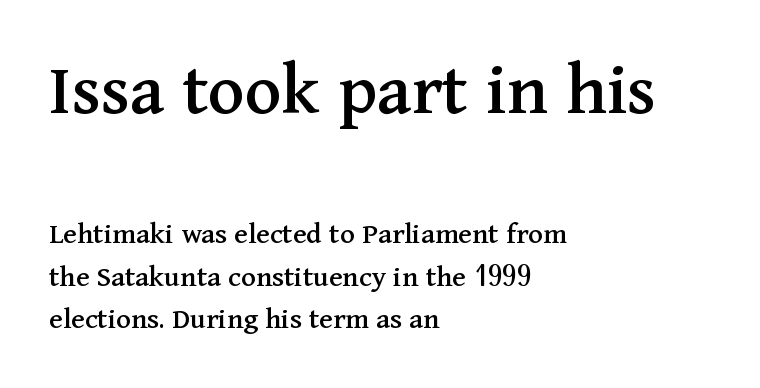
Q: Is the text italic (slanted)? A: No, it is upright.
Q: Is the typeface a serif or a sans-serif typeface? A: Serif.
Q: Is the text underlined? A: No.
Q: How is the paragraph aligned? A: Left-aligned.
Q: Is the spacing between letters normal or unusually wide? A: Normal.
Q: Is the spacing between lines tight, normal or loose? A: Normal.
Q: Which block of text is set in a larger size, the first (top) or the second (bottom)? A: The first (top) one.
Q: Width (condensed, normal, or wide)? A: Normal.
Q: Stroke contrast? A: Medium.
Q: x-height? A: Medium.
Q: Monospaced? A: No.
